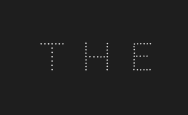
{"serif": "no", "italic": "no", "bold": "no", "weight": "light", "width": "normal", "stroke_contrast": "low", "x_height": "large", "monospaced": "no", "underline": "no", "letter_spacing": "wide", "letter_spacing_em": 0.49, "glyph_px": 37}
